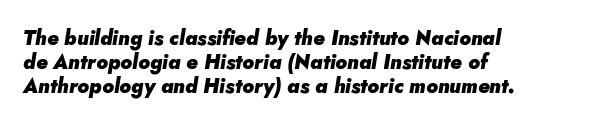
Alignment: flush left. Stroke thickness is high; the sample reads as a true bold. These lines keep a tight, regular rhythm from letter to letter. This sample uses an oblique cut, with every glyph tilted off the vertical.
